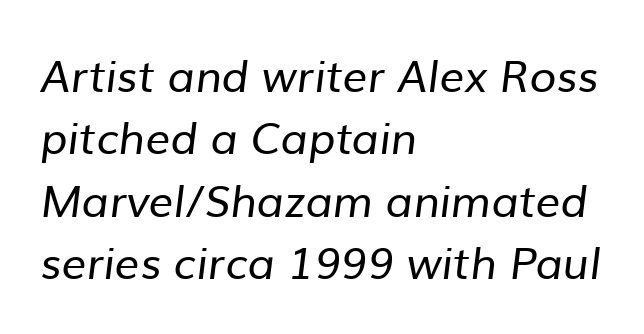
Q: Is the text bold? A: No.
Q: Is the typeface a serif or a sans-serif typeface? A: Sans-serif.
Q: Is the text underlined? A: No.
Q: How is the paragraph aligned? A: Left-aligned.
Q: Is the spacing between letters normal or unusually wide? A: Normal.
Q: Is the spacing between lines tight, normal or loose? A: Normal.
Q: Width (condensed, normal, or wide)? A: Normal.
Q: Stroke contrast? A: Low.
Q: x-height? A: Medium.
Q: Monospaced? A: No.
